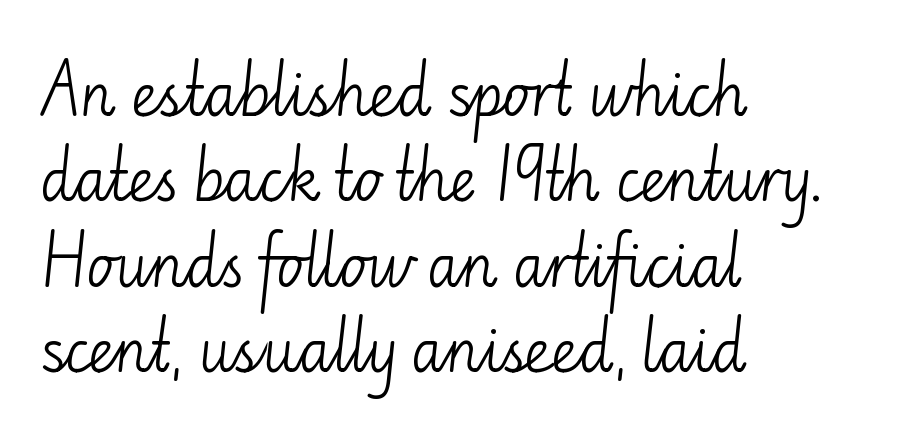
{"serif": "no", "bold": "no", "weight": "light", "width": "normal", "stroke_contrast": "low", "x_height": "small", "monospaced": "no", "underline": "no", "align": "left", "line_spacing": "normal", "line_spacing_ratio": 1.5, "letter_spacing": "normal", "letter_spacing_em": 0.0, "glyph_px": 57}
